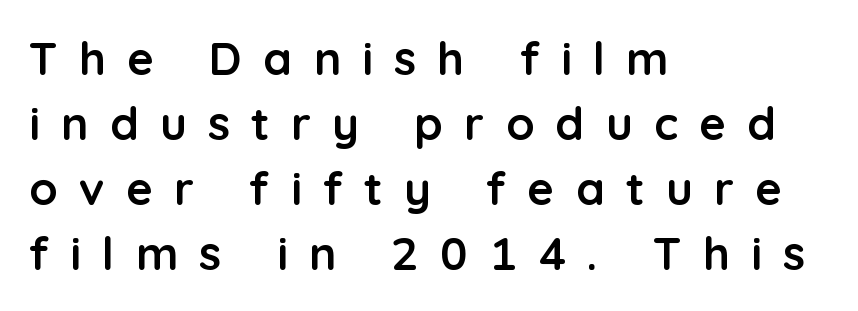
Q: Is the text bold? A: Yes.
Q: Is the text italic (slanted)? A: No, it is upright.
Q: Is the typeface a serif or a sans-serif typeface? A: Sans-serif.
Q: Is the text underlined? A: No.
Q: How is the paragraph aligned? A: Left-aligned.
Q: Is the spacing between letters normal or unusually wide? A: Unusually wide.
Q: Is the spacing between lines tight, normal or loose? A: Normal.
Q: Width (condensed, normal, or wide)? A: Normal.
Q: Stroke contrast? A: Low.
Q: x-height? A: Medium.
Q: Monospaced? A: No.
